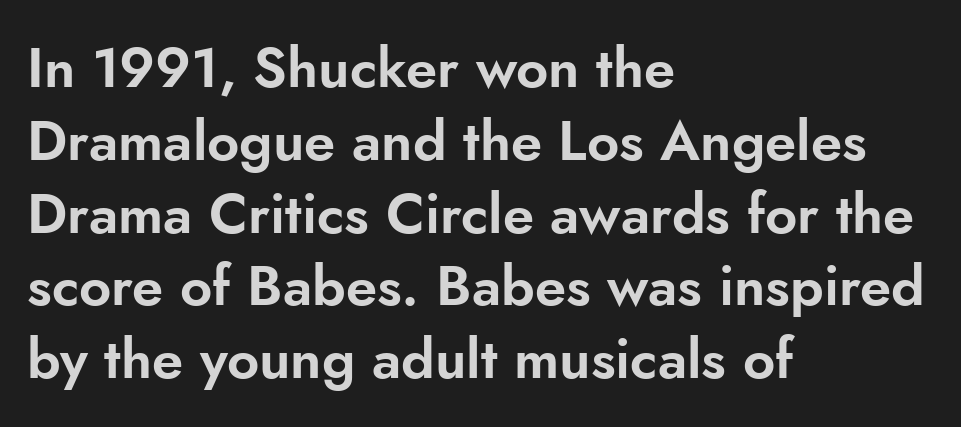
The lines are quadded left. The face used here is a sans, in the tradition of grotesques and geometrics. Tracking value appears to be zero — textbook default spacing. In terms of posture, this sample is upright. In terms of leading, this rendering sits right in the middle.
